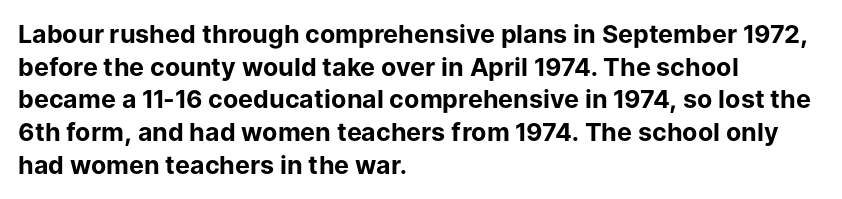
{"italic": "no", "bold": "yes", "underline": "no", "align": "left", "line_spacing": "normal", "line_spacing_ratio": 1.31, "letter_spacing": "normal", "letter_spacing_em": 0.0, "glyph_px": 25}
